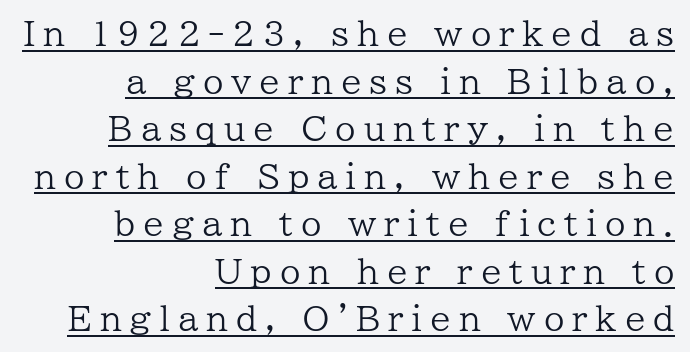
Q: Is the text bold? A: No.
Q: Is the text italic (slanted)? A: No, it is upright.
Q: Is the typeface a serif or a sans-serif typeface? A: Serif.
Q: Is the text underlined? A: Yes.
Q: How is the paragraph aligned? A: Right-aligned.
Q: Is the spacing between letters normal or unusually wide? A: Unusually wide.
Q: Is the spacing between lines tight, normal or loose? A: Normal.
Q: Width (condensed, normal, or wide)? A: Normal.
Q: Stroke contrast? A: Low.
Q: x-height? A: Medium.
Q: Monospaced? A: No.
